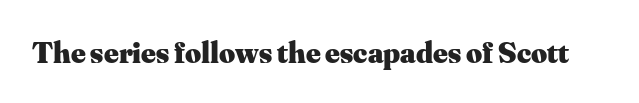
The image shows 31 px heavy serif type, upright; set normal letter spacing, not underlined; medium stroke contrast and a small x-height.
